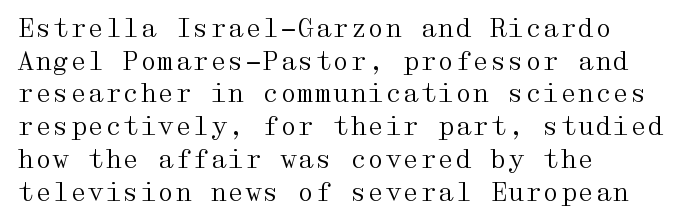
What's the leading like? Ordinary, nothing unusual. The passage shown has conventional tracking throughout. The typography opts for an upright posture over an oblique one. The passage is arranged the way most books set body copy — flush left.
